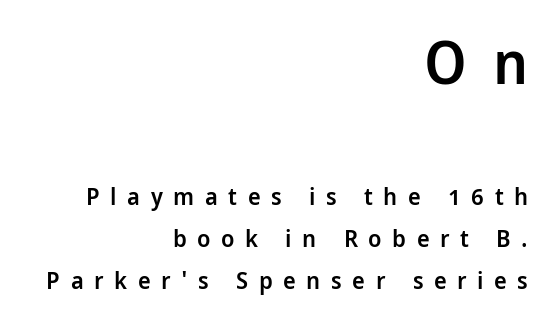
{"serif": "no", "italic": "no", "bold": "semi", "weight": "semibold", "width": "normal", "stroke_contrast": "low", "x_height": "medium", "monospaced": "no", "underline": "no", "align": "right", "line_spacing_ratio": 1.75, "letter_spacing": "wide", "letter_spacing_em": 0.44, "larger_block": "first", "size_ratio": 2.5, "glyph_px": 60}
